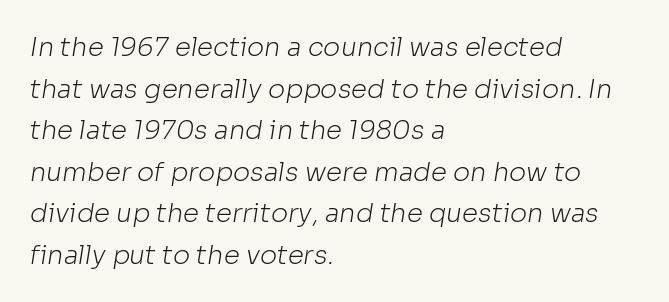
{"bold": "no", "underline": "no", "align": "left", "line_spacing": "normal", "line_spacing_ratio": 1.6, "letter_spacing": "normal", "letter_spacing_em": 0.0, "glyph_px": 26}
